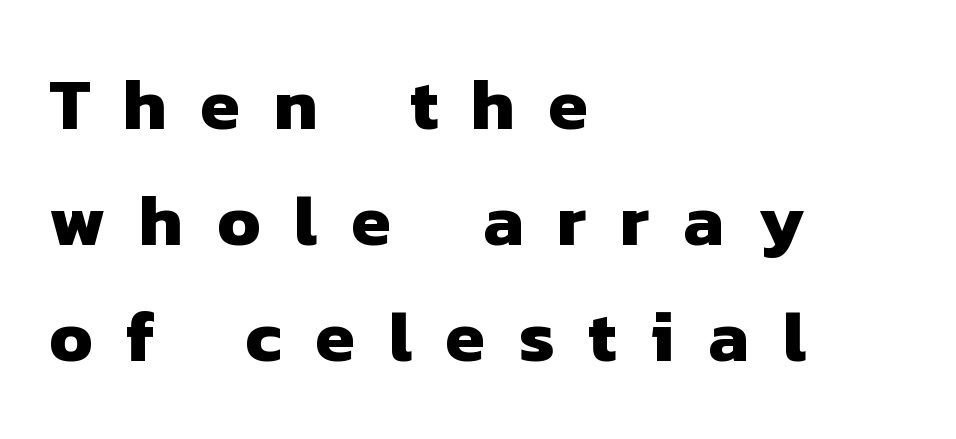
{"serif": "no", "bold": "yes", "weight": "heavy", "width": "normal", "stroke_contrast": "low", "x_height": "medium", "monospaced": "no", "underline": "no", "align": "left", "line_spacing": "normal", "line_spacing_ratio": 1.61, "letter_spacing": "wide", "letter_spacing_em": 0.47, "glyph_px": 72}
